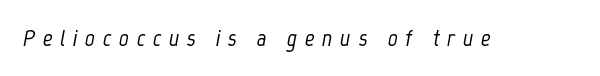
The image shows 24 px text type, italic (leaning right); set unusually wide letter spacing (+0.32 em), not underlined.
